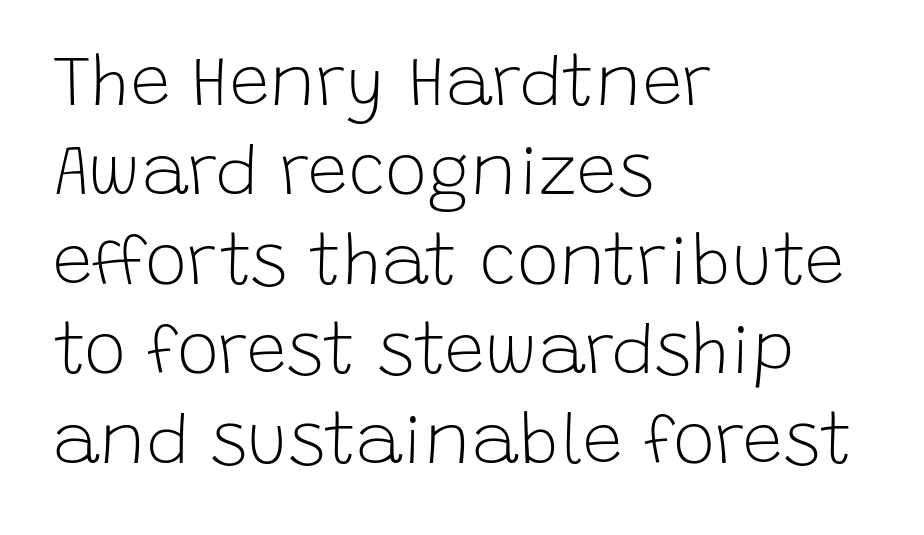
The image shows 71 px light sans-serif type, upright; set left-aligned, normal line spacing (1.26x), normal letter spacing, not underlined; low stroke contrast and a large x-height.
